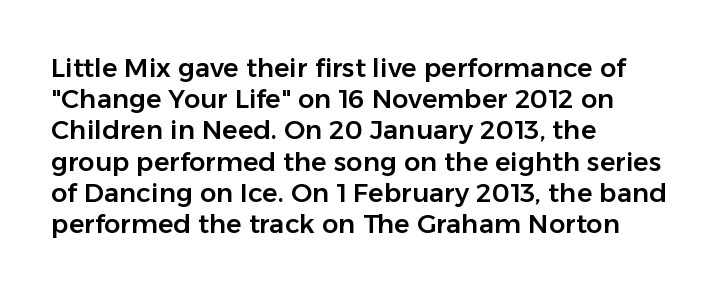
{"italic": "no", "underline": "no", "align": "left", "line_spacing_ratio": 1.2, "letter_spacing": "normal", "letter_spacing_em": 0.0, "glyph_px": 26}
